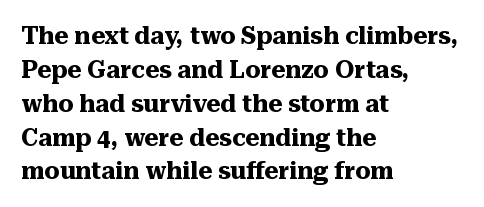
Check under the words: just untouched page. The lettering stays uniformly vertical, giving the passage a roman look. Does the weight exceed regular? Yes, all the way to bold. Leading: standard.
